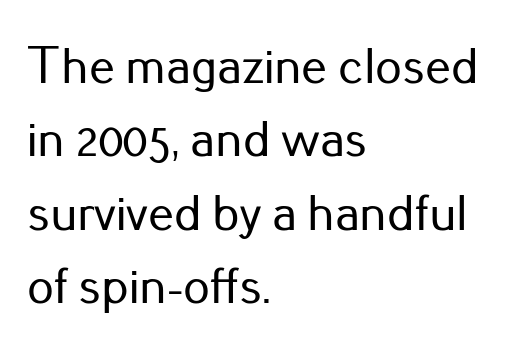
{"serif": "no", "italic": "no", "width": "normal", "stroke_contrast": "low", "x_height": "small", "monospaced": "no", "underline": "no", "align": "left", "line_spacing": "normal", "line_spacing_ratio": 1.41, "letter_spacing": "normal", "letter_spacing_em": 0.0, "glyph_px": 52}
